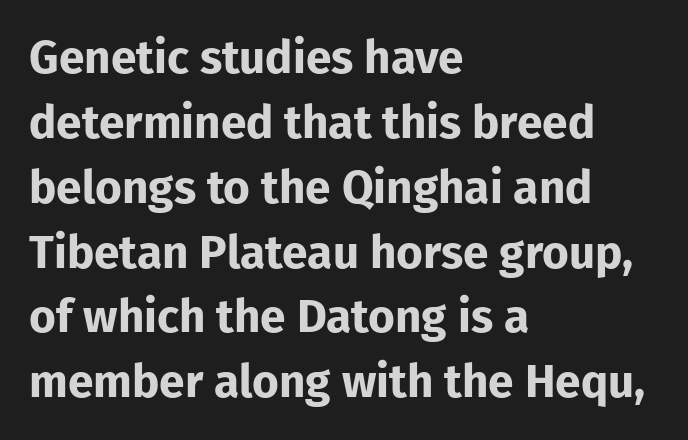
Q: Is the text bold? A: Yes.
Q: Is the text italic (slanted)? A: No, it is upright.
Q: Is the typeface a serif or a sans-serif typeface? A: Sans-serif.
Q: Is the text underlined? A: No.
Q: How is the paragraph aligned? A: Left-aligned.
Q: Is the spacing between letters normal or unusually wide? A: Normal.
Q: Is the spacing between lines tight, normal or loose? A: Normal.
Q: Width (condensed, normal, or wide)? A: Normal.
Q: Stroke contrast? A: Low.
Q: x-height? A: Medium.
Q: Monospaced? A: No.
